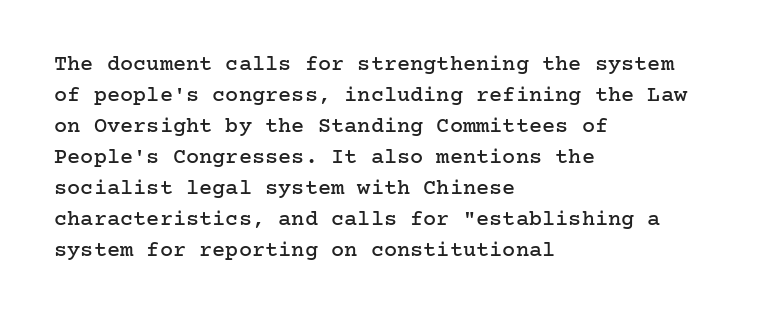
The image shows 22 px text type, upright; set left-aligned, normal line spacing (1.41x), normal letter spacing, not underlined.
